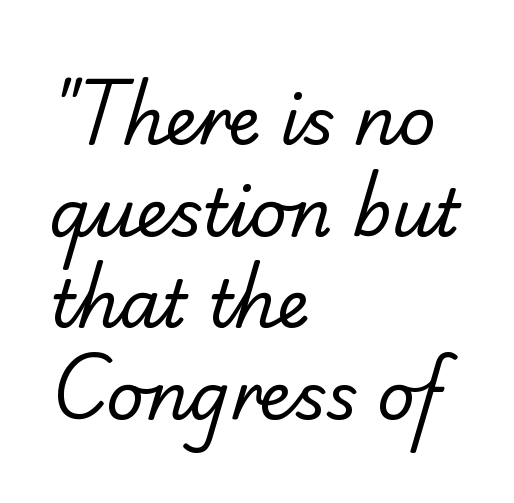
The image shows 66 px regular-weight sans-serif type; set left-aligned, normal line spacing (1.39x), normal letter spacing, not underlined; low stroke contrast and a small x-height.
